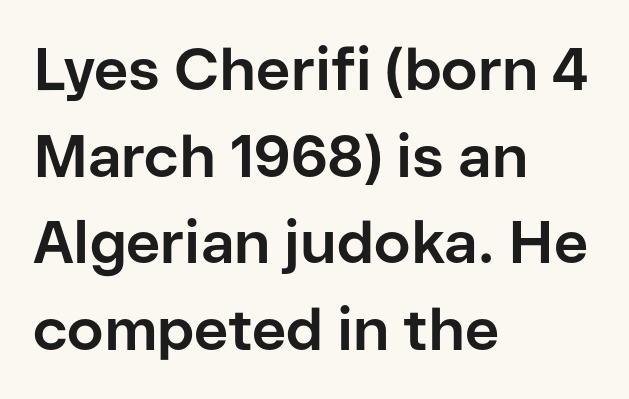
A classic flush-left, rag-right setting is used for this passage. The face used here is proportionally spaced, like ordinary book or web type. Every letter is thick-stroked: bold, no question. Letterform terminals end flat and unadorned throughout the passage. Notice how the stems are strictly vertical — no italics here.
